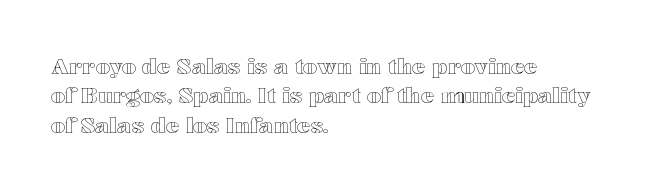
{"italic": "no", "underline": "no", "align": "left", "line_spacing": "normal", "line_spacing_ratio": 1.34, "letter_spacing": "normal", "letter_spacing_em": 0.0, "glyph_px": 22}
